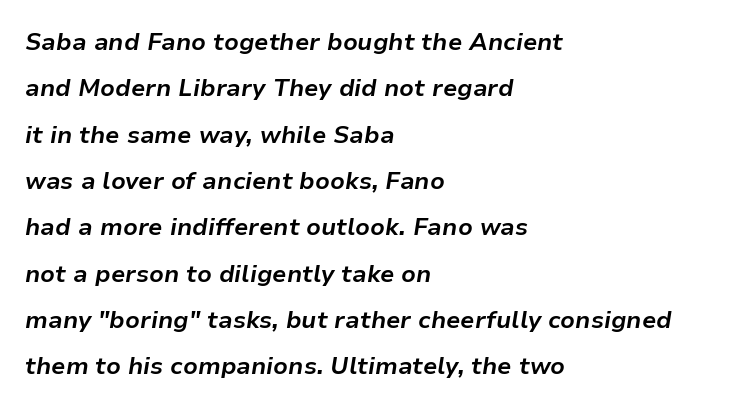
{"italic": "yes", "lean": "right", "slant_degrees": 9, "bold": "yes", "underline": "no", "align": "left", "line_spacing": "loose", "line_spacing_ratio": 1.93, "letter_spacing": "normal", "letter_spacing_em": 0.0, "glyph_px": 24}
